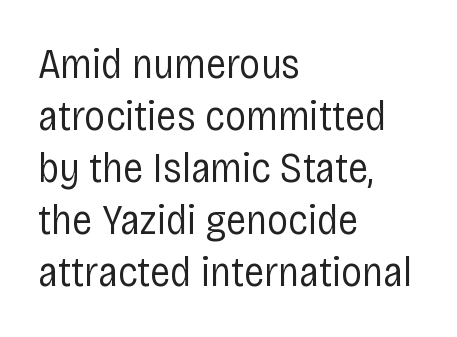
Q: Is the text bold? A: No.
Q: Is the text italic (slanted)? A: No, it is upright.
Q: Is the typeface a serif or a sans-serif typeface? A: Sans-serif.
Q: Is the text underlined? A: No.
Q: How is the paragraph aligned? A: Left-aligned.
Q: Is the spacing between letters normal or unusually wide? A: Normal.
Q: Width (condensed, normal, or wide)? A: Condensed.
Q: Stroke contrast? A: Low.
Q: x-height? A: Large.
Q: Monospaced? A: No.
